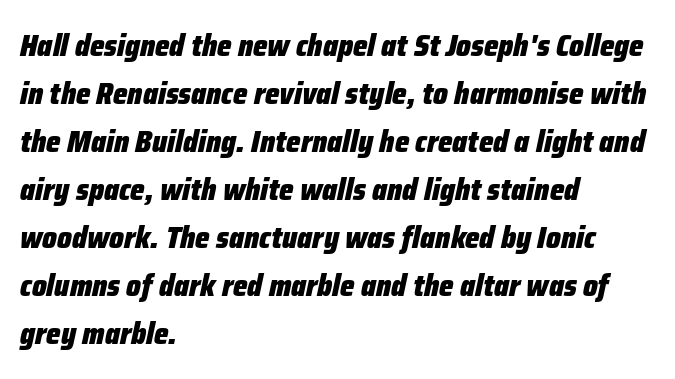
The image shows 31 px heavy, condensed type, italic (leaning right); set left-aligned, normal line spacing (1.55x), normal letter spacing, not underlined; low stroke contrast and a medium x-height.
